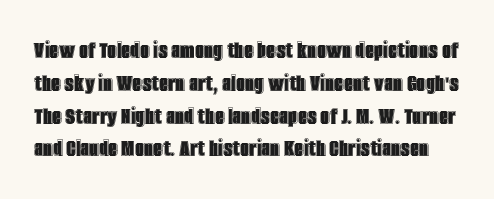
{"italic": "no", "underline": "no", "line_spacing": "normal", "line_spacing_ratio": 1.26, "letter_spacing": "normal", "letter_spacing_em": 0.0, "glyph_px": 26}
